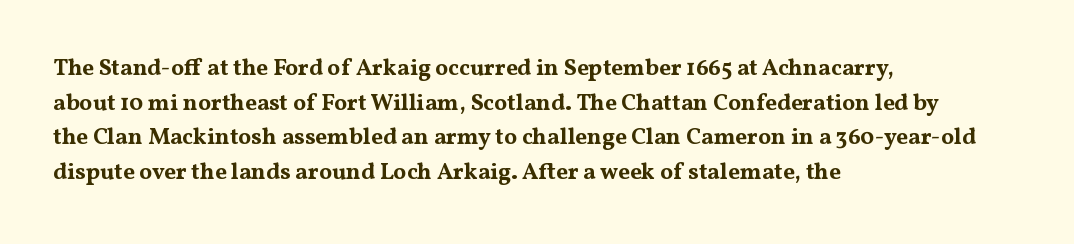
The image shows 23 px bold type, upright; set left-aligned, normal line spacing (1.51x), normal letter spacing, not underlined.
